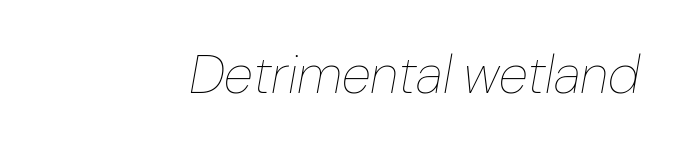
Q: Is the text bold? A: No.
Q: Is the text italic (slanted)? A: Yes, it leans right by about 10 degrees.
Q: Is the text underlined? A: No.
Q: Is the spacing between letters normal or unusually wide? A: Normal.
Q: Width (condensed, normal, or wide)? A: Normal.
Q: Stroke contrast? A: Low.
Q: x-height? A: Medium.
Q: Monospaced? A: No.
